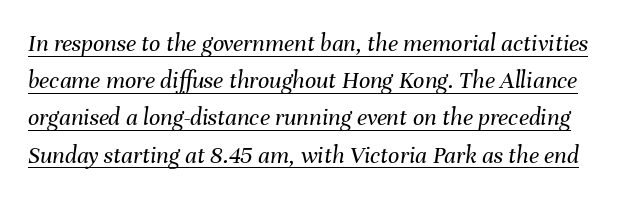
The image shows 25 px text type, italic (leaning right); set normal line spacing (1.49x), normal letter spacing, underlined.
